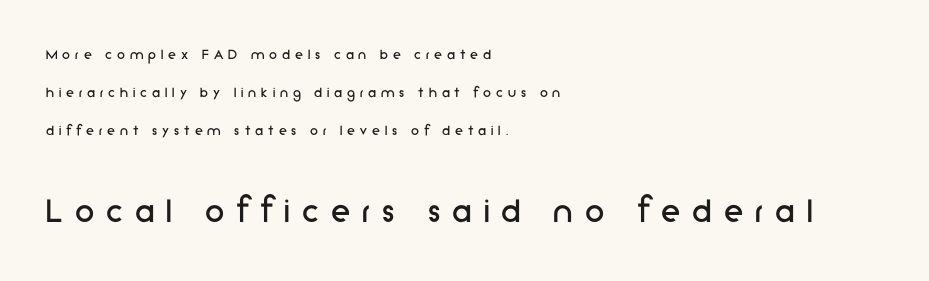
Q: Is the text bold? A: No.
Q: Is the text italic (slanted)? A: No, it is upright.
Q: Is the typeface a serif or a sans-serif typeface? A: Sans-serif.
Q: Is the text underlined? A: No.
Q: How is the paragraph aligned? A: Left-aligned.
Q: Is the spacing between letters normal or unusually wide? A: Unusually wide.
Q: Is the spacing between lines tight, normal or loose? A: Loose.
Q: Which block of text is set in a larger size, the first (top) or the second (bottom)? A: The second (bottom) one.
Q: Width (condensed, normal, or wide)? A: Normal.
Q: Stroke contrast? A: Low.
Q: x-height? A: Medium.
Q: Monospaced? A: No.
